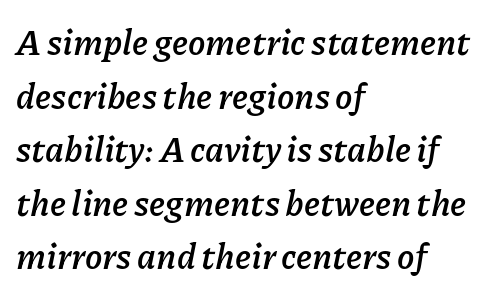
In terms of weight, the rendering is a true, heavy bold. Line spacing here is normal. Observe the lean: these are italic letterforms. No extra tracking has been applied to these lines. These lines are rendered in a variable-pitch font.
